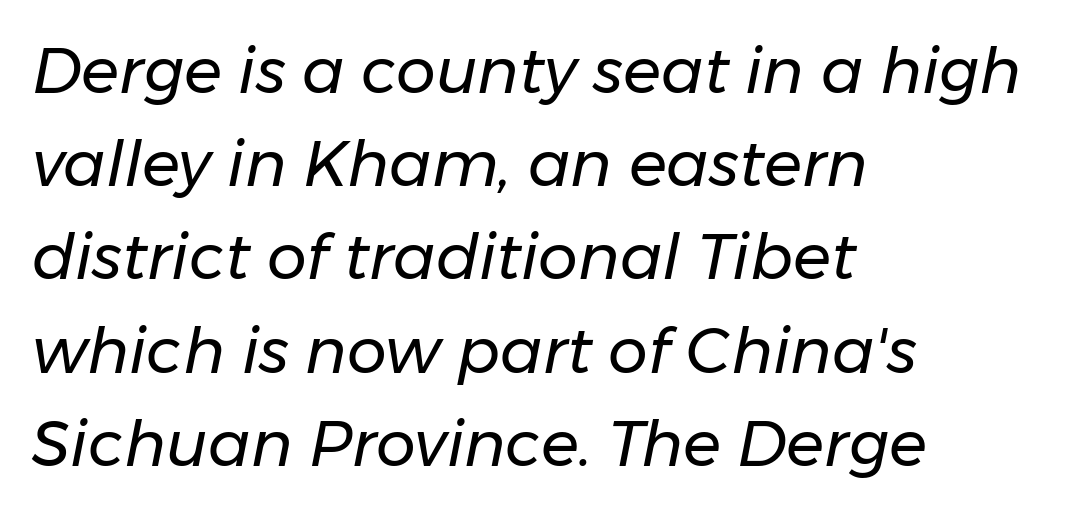
Q: Is the text bold? A: No.
Q: Is the text italic (slanted)? A: Yes, it leans right by about 11 degrees.
Q: Is the text underlined? A: No.
Q: How is the paragraph aligned? A: Left-aligned.
Q: Is the spacing between letters normal or unusually wide? A: Normal.
Q: Is the spacing between lines tight, normal or loose? A: Normal.
Q: Width (condensed, normal, or wide)? A: Normal.
Q: Stroke contrast? A: Low.
Q: x-height? A: Medium.
Q: Monospaced? A: No.
